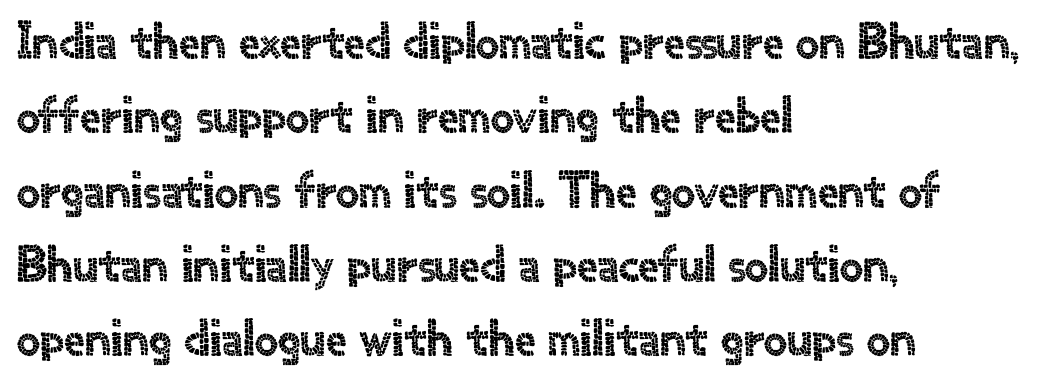
Q: Is the text italic (slanted)? A: No, it is upright.
Q: Is the typeface a serif or a sans-serif typeface? A: Sans-serif.
Q: Is the text underlined? A: No.
Q: How is the paragraph aligned? A: Left-aligned.
Q: Is the spacing between letters normal or unusually wide? A: Normal.
Q: Is the spacing between lines tight, normal or loose? A: Normal.
Q: Width (condensed, normal, or wide)? A: Normal.
Q: x-height? A: Small.
Q: Monospaced? A: No.
